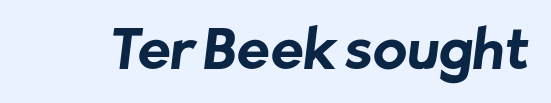
{"serif": "no", "bold": "yes", "weight": "bold", "width": "normal", "stroke_contrast": "low", "x_height": "medium", "monospaced": "no", "underline": "no", "letter_spacing": "normal", "letter_spacing_em": 0.0, "glyph_px": 56}
